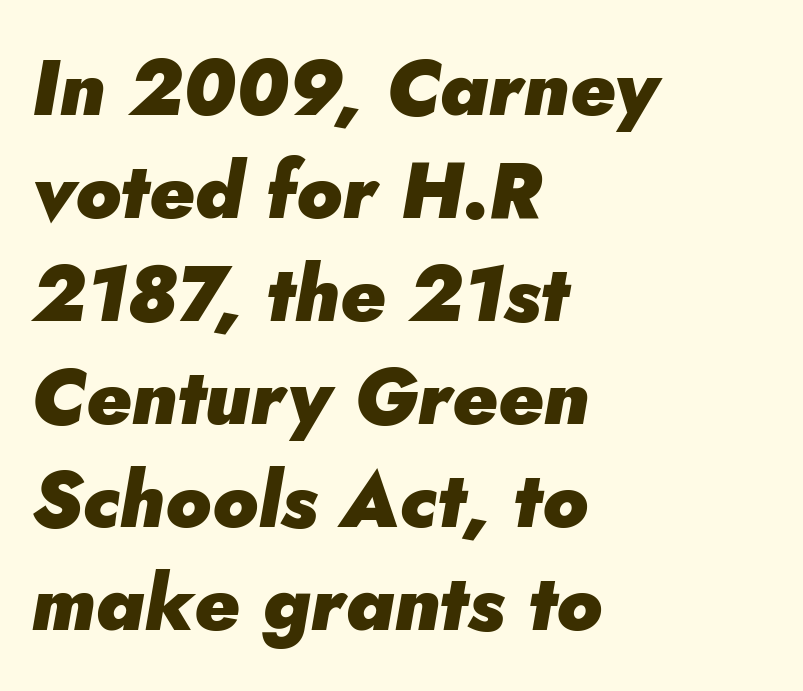
{"italic": "yes", "lean": "right", "slant_degrees": 5, "bold": "yes", "weight": "heavy", "width": "normal", "stroke_contrast": "low", "x_height": "small", "monospaced": "no", "underline": "no", "align": "left", "line_spacing": "normal", "line_spacing_ratio": 1.32, "letter_spacing": "normal", "letter_spacing_em": 0.0, "glyph_px": 78}
